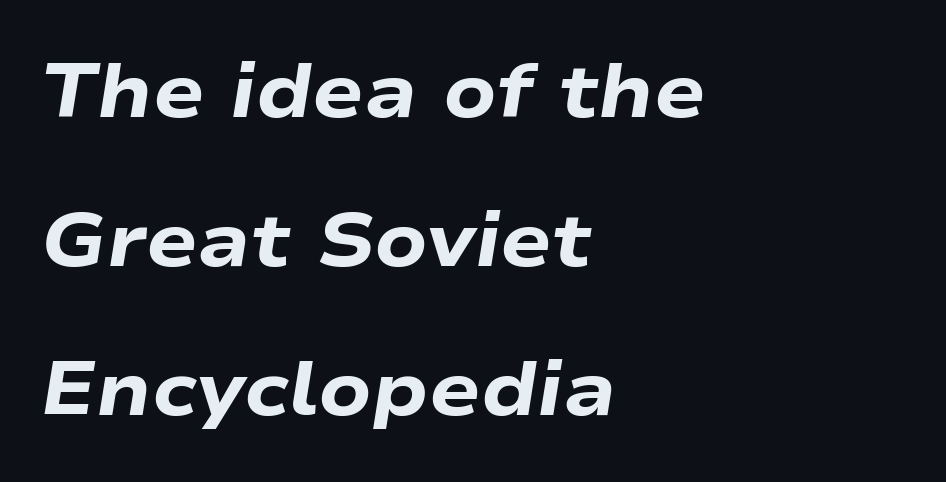
These lines stand farther apart than default settings would place them. The rendering keeps characters at their native spacing. Slant detected: the letters are inclined. Leftover space on each line is placed entirely after the last word. Caption: bold face, heavy strokes. A typesetter would call this proportional, since set widths differ per character.
